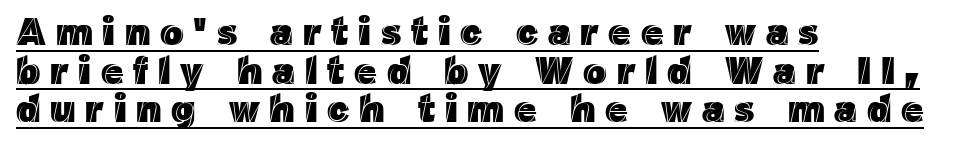
What's the leading like? Squeezed, with rows nearly overlapping. This sample carries an underscore along the baseline area. Short note: letters widely spaced. Each line starts at the same left margin while the right side varies.
